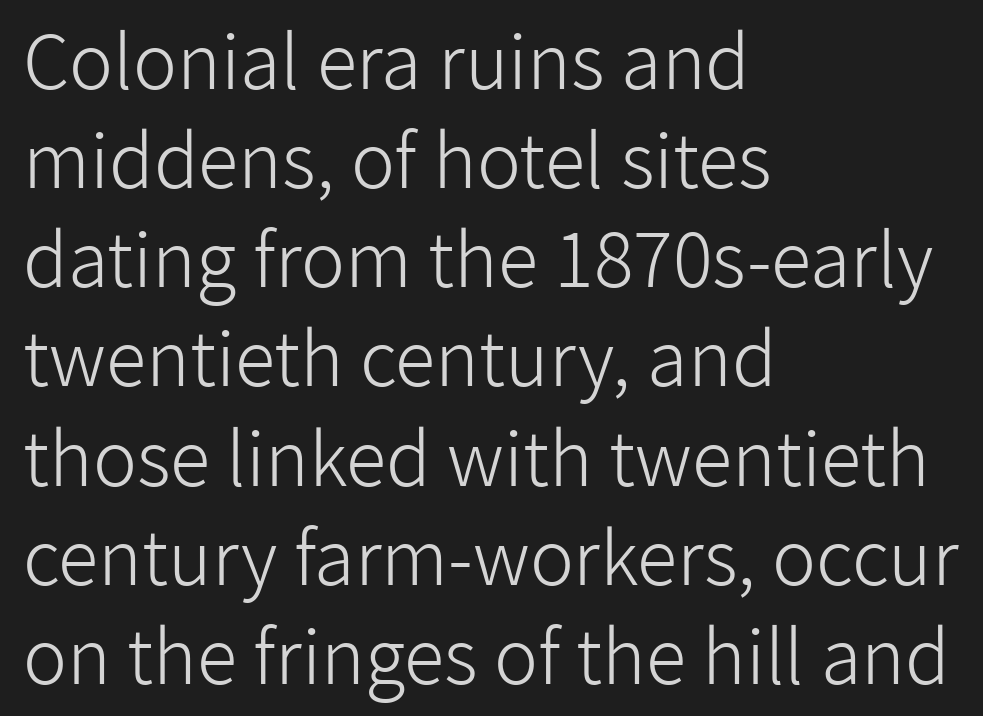
Beneath every word, the page is bare. The rendering anchors every line to the left-hand side. How would I describe the line gaps? Plain and ordinary. In terms of letterspacing, this is plain default setting. A typesetter would mark this as roman, not italic. The face used here is proportionally spaced, like ordinary book or web type.
